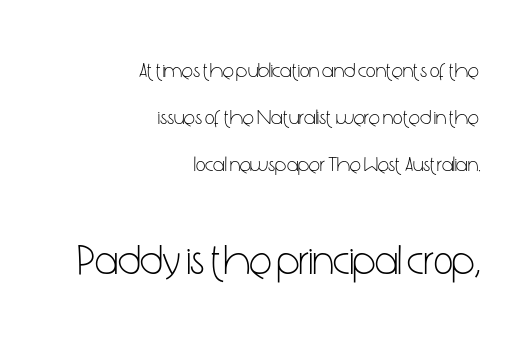
Q: Is the text bold? A: No.
Q: Is the text italic (slanted)? A: No, it is upright.
Q: Is the typeface a serif or a sans-serif typeface? A: Sans-serif.
Q: Is the text underlined? A: No.
Q: How is the paragraph aligned? A: Right-aligned.
Q: Is the spacing between letters normal or unusually wide? A: Normal.
Q: Is the spacing between lines tight, normal or loose? A: Loose.
Q: Which block of text is set in a larger size, the first (top) or the second (bottom)? A: The second (bottom) one.
Q: Width (condensed, normal, or wide)? A: Condensed.
Q: Stroke contrast? A: Low.
Q: x-height? A: Medium.
Q: Monospaced? A: No.
